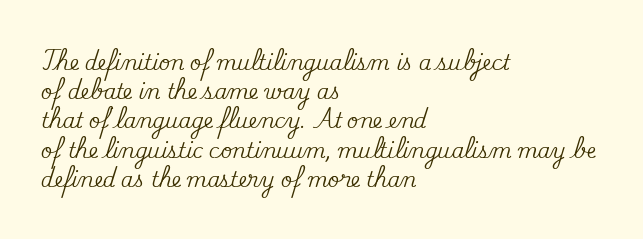
The image shows 20 px text type; set left-aligned, normal line spacing (1.46x), normal letter spacing, not underlined.
